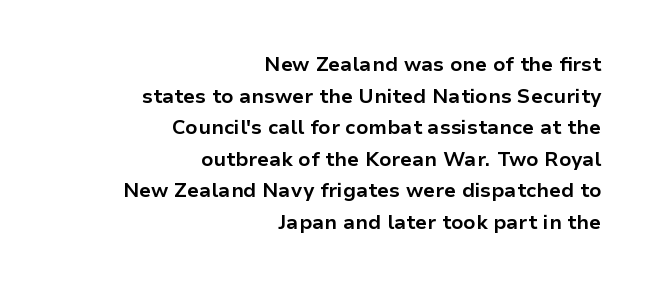
Q: Is the text bold? A: Yes.
Q: Is the text italic (slanted)? A: No, it is upright.
Q: Is the text underlined? A: No.
Q: How is the paragraph aligned? A: Right-aligned.
Q: Is the spacing between letters normal or unusually wide? A: Normal.
Q: Is the spacing between lines tight, normal or loose? A: Normal.
